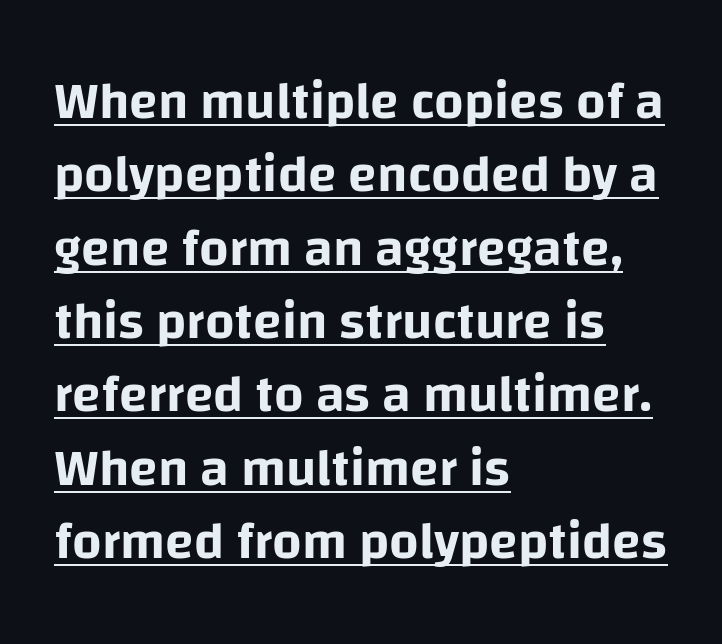
Q: Is the text italic (slanted)? A: No, it is upright.
Q: Is the typeface a serif or a sans-serif typeface? A: Sans-serif.
Q: Is the text underlined? A: Yes.
Q: How is the paragraph aligned? A: Left-aligned.
Q: Is the spacing between letters normal or unusually wide? A: Normal.
Q: Is the spacing between lines tight, normal or loose? A: Normal.
Q: Width (condensed, normal, or wide)? A: Normal.
Q: Stroke contrast? A: Low.
Q: x-height? A: Large.
Q: Monospaced? A: No.
